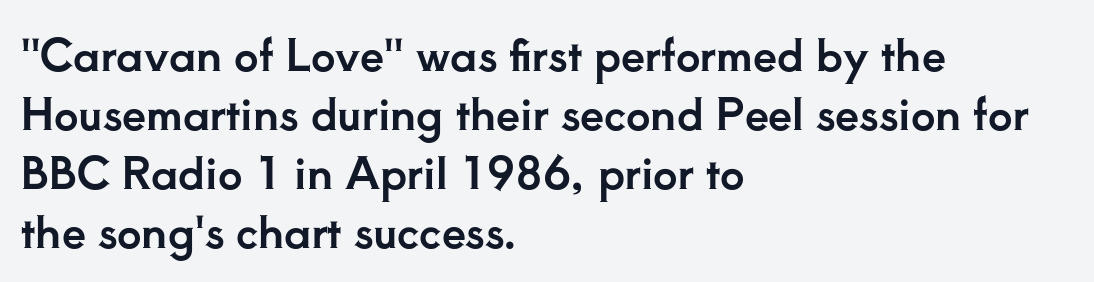
The image shows 43 px serif type, upright; set left-aligned, normal line spacing (1.37x), normal letter spacing, not underlined; low stroke contrast and a small x-height.
